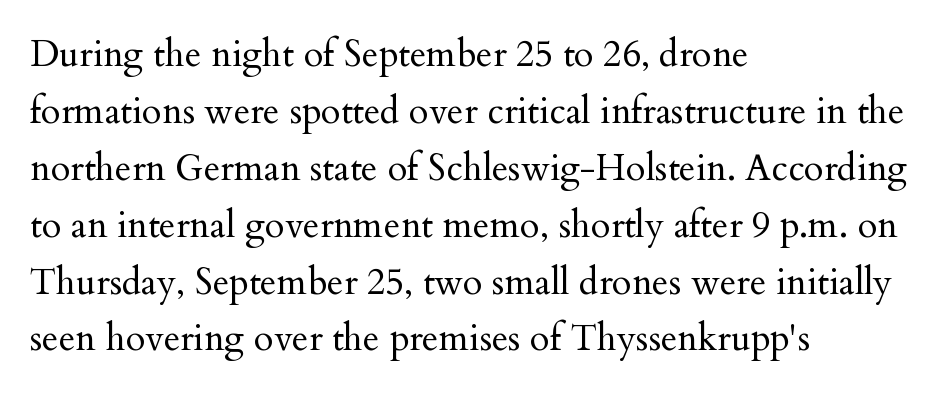
Is the stroke heavy? The answer is a plain regular-or-lighter. The typography opts for an upright posture over an oblique one. Students, observe: this is what conventionally led text looks like. Character widths vary here, with narrow letters taking less room than wide ones. Is the letter spacing exaggerated? No — it looks like the ordinary default.
